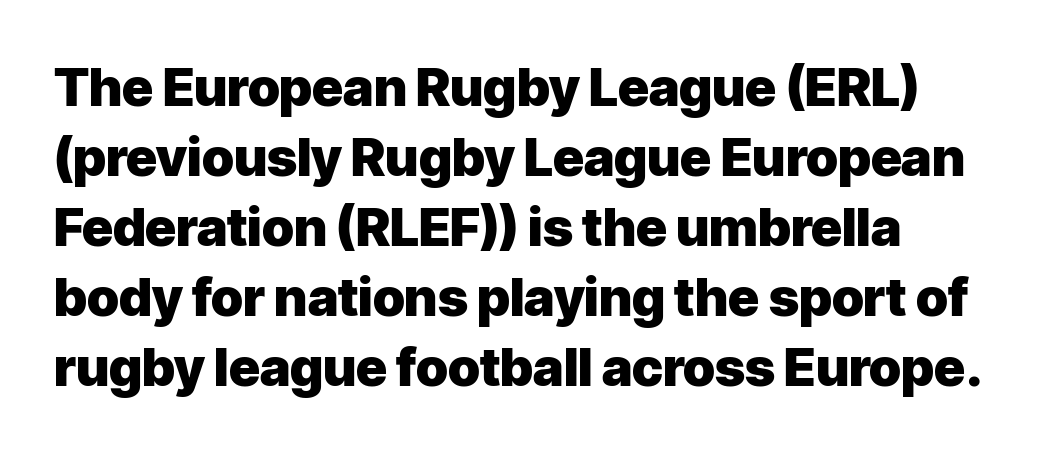
Q: Is the text bold? A: Yes.
Q: Is the text italic (slanted)? A: No, it is upright.
Q: Is the typeface a serif or a sans-serif typeface? A: Sans-serif.
Q: Is the text underlined? A: No.
Q: How is the paragraph aligned? A: Left-aligned.
Q: Is the spacing between letters normal or unusually wide? A: Normal.
Q: Is the spacing between lines tight, normal or loose? A: Normal.
Q: Width (condensed, normal, or wide)? A: Normal.
Q: Stroke contrast? A: Low.
Q: x-height? A: Medium.
Q: Monospaced? A: No.
